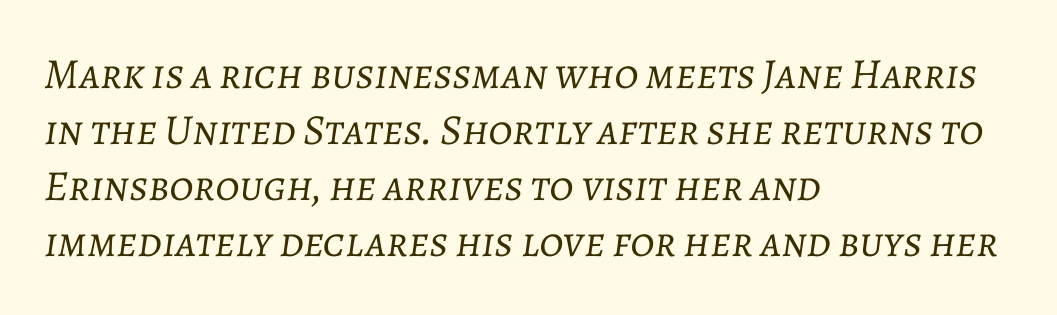
The image shows 43 px light type, italic (leaning right); set left-aligned, normal line spacing (1.3x), normal letter spacing, not underlined; low stroke contrast and a medium x-height.
